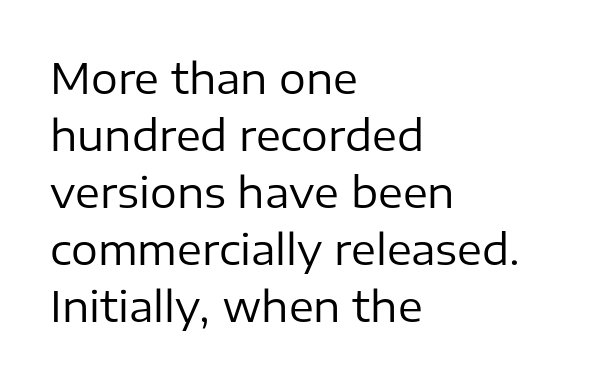
The image shows 42 px regular-weight sans-serif type, upright; set left-aligned, normal line spacing (1.36x), normal letter spacing, not underlined; low stroke contrast and a medium x-height.
